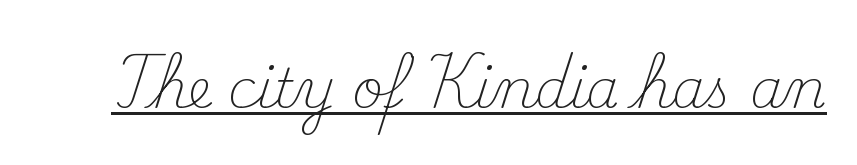
{"serif": "yes", "bold": "no", "weight": "light", "width": "normal", "stroke_contrast": "medium", "x_height": "small", "monospaced": "no", "underline": "yes", "letter_spacing": "normal", "letter_spacing_em": 0.0, "glyph_px": 53}
